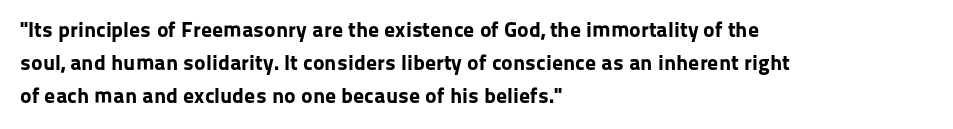
Q: Is the text bold? A: Yes.
Q: Is the text italic (slanted)? A: No, it is upright.
Q: Is the text underlined? A: No.
Q: How is the paragraph aligned? A: Left-aligned.
Q: Is the spacing between letters normal or unusually wide? A: Normal.
Q: Is the spacing between lines tight, normal or loose? A: Normal.
